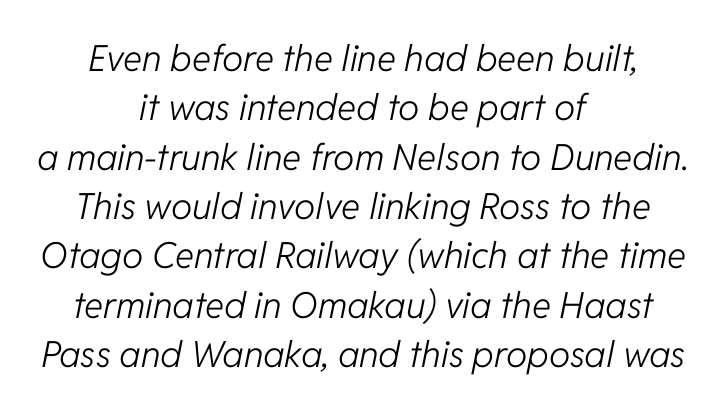
The typesetting does not lean heavy: it is not bold. A bare baseline throughout the passage. The setting favours the middle, as headings and verse often do. The passage shown is typed in a proportional face where columns would drift. Students, observe: this is what conventionally led text looks like.
